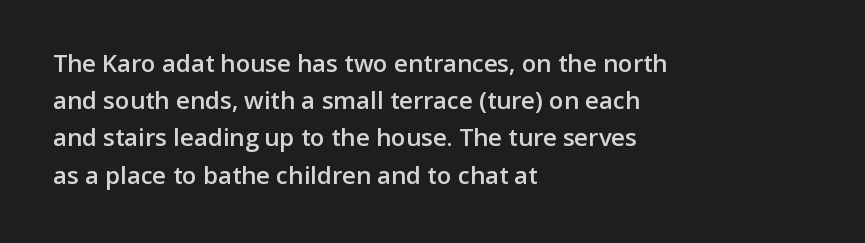
Q: Is the text bold? A: Semi-bold.
Q: Is the text italic (slanted)? A: No, it is upright.
Q: Is the text underlined? A: No.
Q: How is the paragraph aligned? A: Left-aligned.
Q: Is the spacing between letters normal or unusually wide? A: Normal.
Q: Is the spacing between lines tight, normal or loose? A: Normal.
